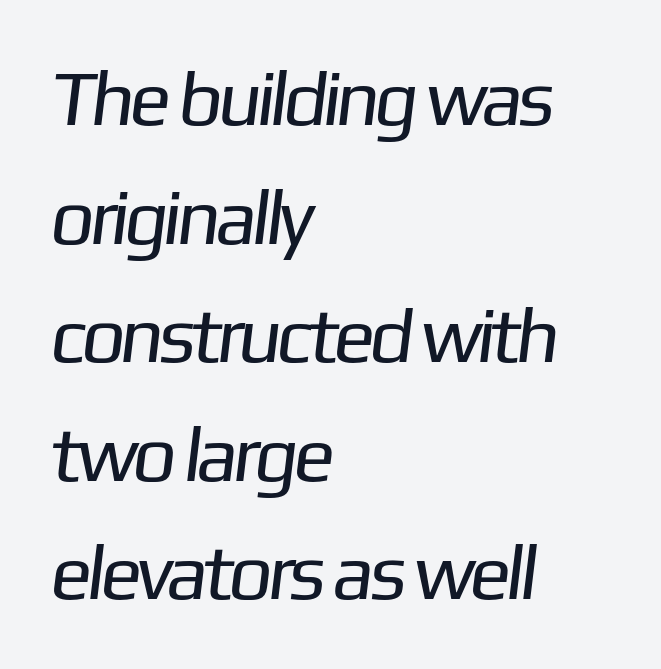
The image shows 78 px regular-weight sans-serif type; set left-aligned, normal line spacing (1.52x), normal letter spacing, not underlined; low stroke contrast and a medium x-height.
